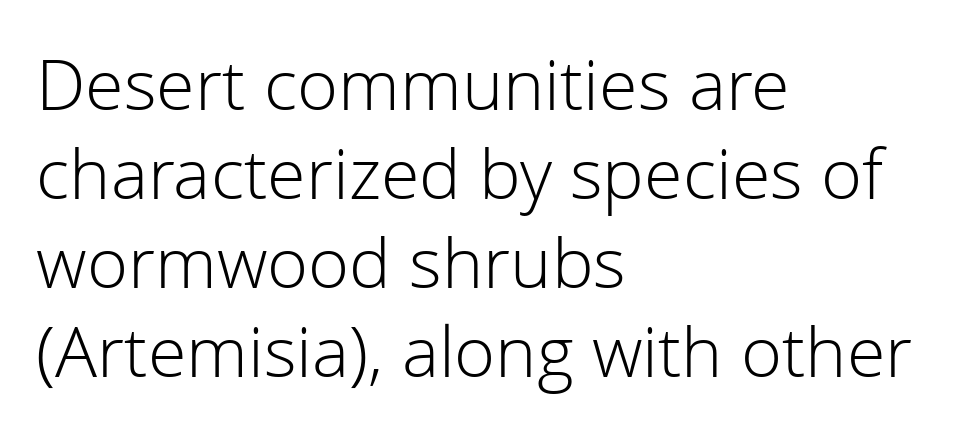
Each row of text sits above clean, open space. Is this a sans? Yes — the strokes have no serifs. Casual observation: everything's shoved over to the left. Looks like regular typesetting: each glyph gets only the width it needs. Notice how descenders clear the ascenders below comfortably — that's standard leading.
